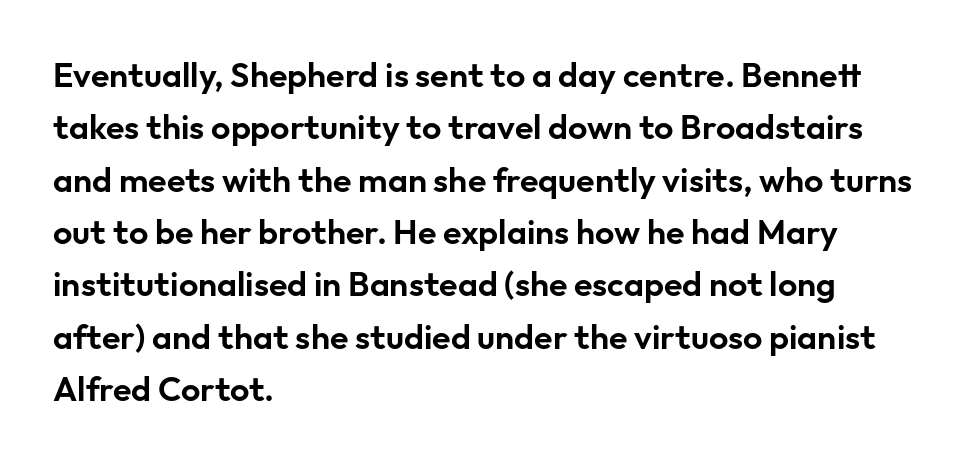
{"serif": "no", "italic": "no", "width": "normal", "stroke_contrast": "low", "x_height": "medium", "monospaced": "no", "underline": "no", "align": "left", "line_spacing": "normal", "line_spacing_ratio": 1.54, "letter_spacing": "normal", "letter_spacing_em": 0.0, "glyph_px": 34}
